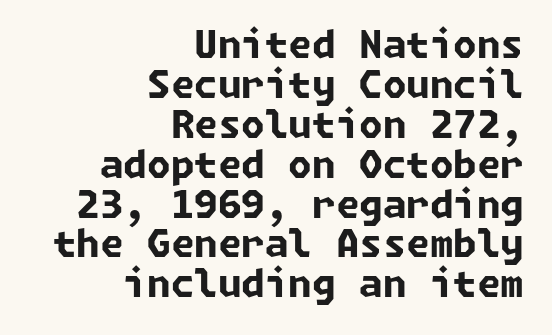
Does extra space separate the letters? No, they use regular spacing. Type style note: lacks serifs. These lines are set flush right with a ragged left edge. Unmarked baselines from the first word to the last. Horizontal bands of white between lines are thin slivers.
